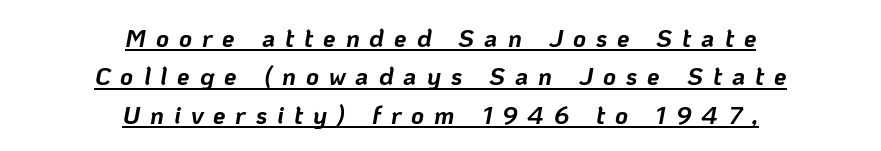
Successive baselines arrive at the customary interval. Plenty of ink on the page — the face is bold. This sample uses expanded letter spacing, leaving extra air between glyphs. The lettering is marked with a stroke running underneath it.
